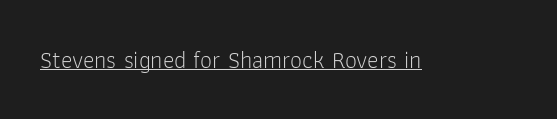
The image shows 24 px text type, upright; set normal letter spacing, underlined.
